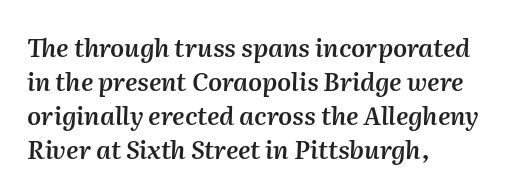
Nobody touched the tracking dial on this one. Slant detected: the letters are inclined. The lines in this sample share a left origin and differ only in where they stop. A clean baseline with only descenders dipping below it.
